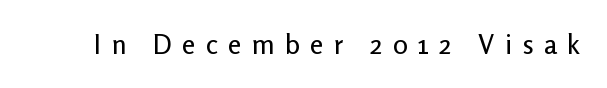
The specimen reads as upright at a glance. The face used here is rendered with a markedly widened letterfit. Beneath every word, the page is bare.
